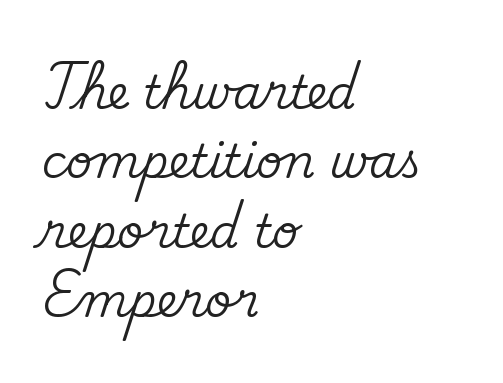
{"width": "normal", "stroke_contrast": "medium", "x_height": "small", "monospaced": "no", "underline": "no", "align": "left", "line_spacing": "normal", "line_spacing_ratio": 1.51, "letter_spacing": "normal", "letter_spacing_em": 0.0, "glyph_px": 46}
